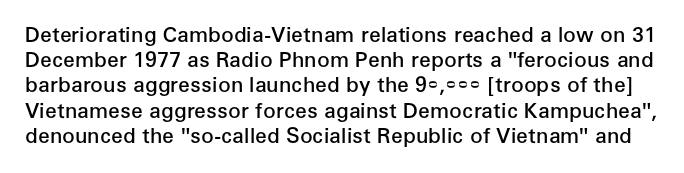
Q: Is the text bold? A: Semi-bold.
Q: Is the text italic (slanted)? A: No, it is upright.
Q: Is the text underlined? A: No.
Q: Is the spacing between letters normal or unusually wide? A: Normal.
